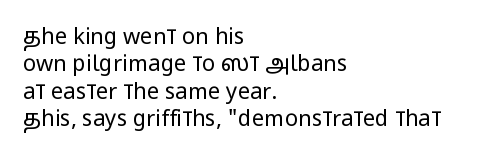
Q: Is the text bold? A: No.
Q: Is the text italic (slanted)? A: No, it is upright.
Q: Is the text underlined? A: No.
Q: How is the paragraph aligned? A: Left-aligned.
Q: Is the spacing between letters normal or unusually wide? A: Normal.
